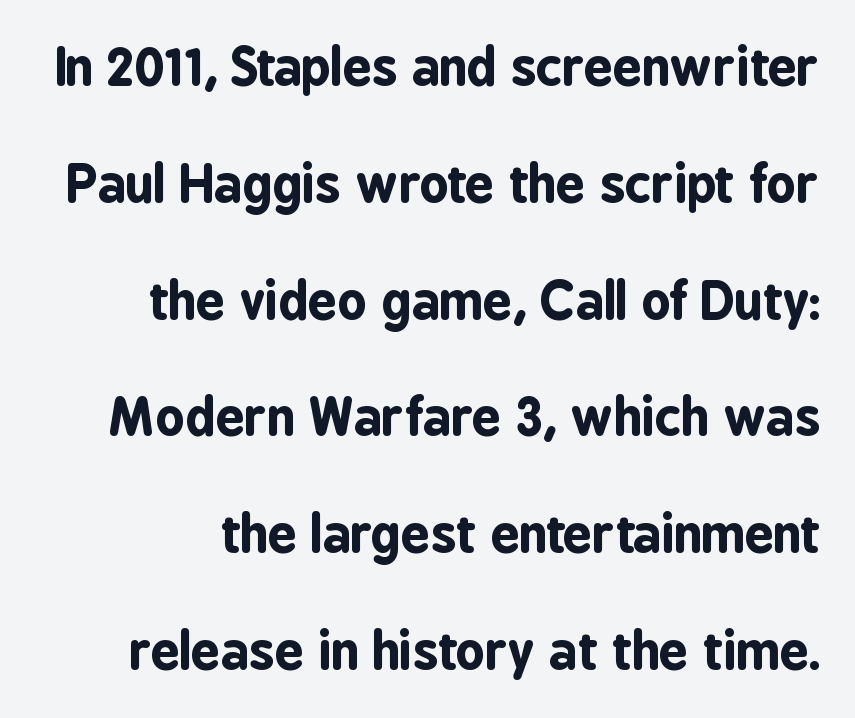
Q: Is the text bold? A: Yes.
Q: Is the text italic (slanted)? A: No, it is upright.
Q: Is the typeface a serif or a sans-serif typeface? A: Sans-serif.
Q: Is the text underlined? A: No.
Q: Is the spacing between letters normal or unusually wide? A: Normal.
Q: Is the spacing between lines tight, normal or loose? A: Loose.
Q: Width (condensed, normal, or wide)? A: Condensed.
Q: Stroke contrast? A: Low.
Q: x-height? A: Medium.
Q: Monospaced? A: No.
